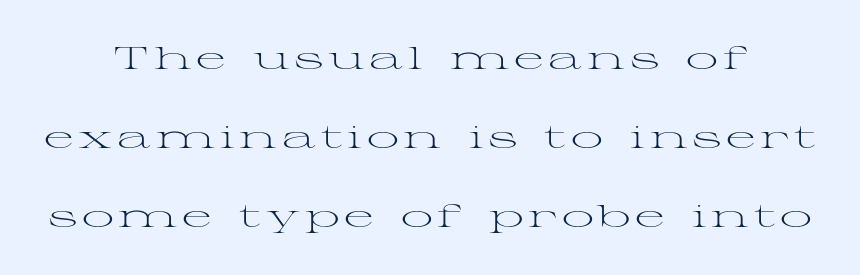
{"serif": "yes", "italic": "no", "bold": "no", "weight": "light", "width": "wide", "stroke_contrast": "medium", "x_height": "medium", "monospaced": "no", "underline": "no", "align": "center", "line_spacing": "loose", "line_spacing_ratio": 2.47, "glyph_px": 32}
